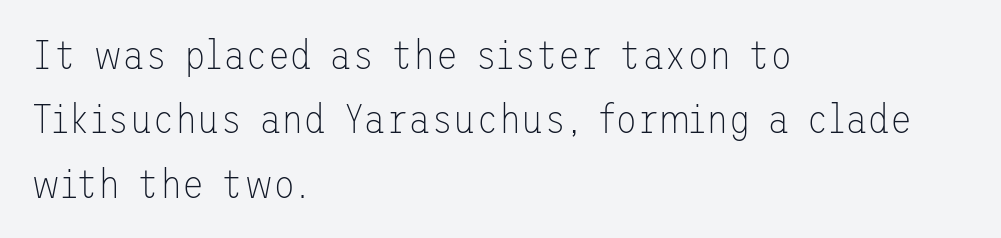
Short note: letters normally spaced. Descenders hang freely into open space. Letters have the restrained weight of plain body copy at most. Compared with a centered layout, this one pins lines to the left instead.
